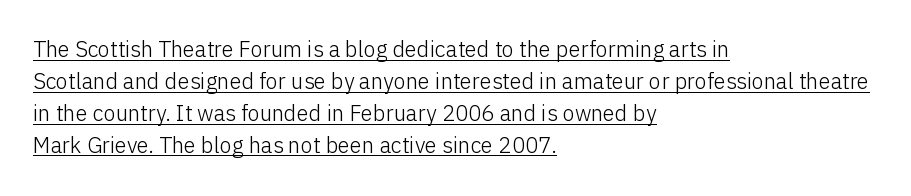
Q: Is the text bold? A: No.
Q: Is the text italic (slanted)? A: No, it is upright.
Q: Is the text underlined? A: Yes.
Q: How is the paragraph aligned? A: Left-aligned.
Q: Is the spacing between letters normal or unusually wide? A: Normal.
Q: Is the spacing between lines tight, normal or loose? A: Normal.
